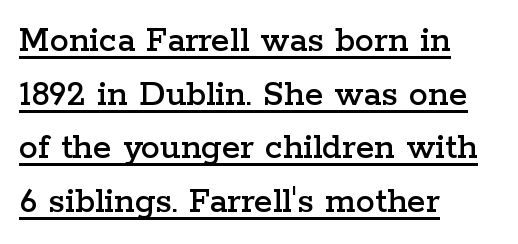
Like a heading marked for emphasis, these lines bear an underscore. The type family on display is of the serif kind. These lines are rendered in a variable-pitch font. This sample uses an upright cut, with every glyph sitting square on the baseline. The rendering uses a moderate line-height, typical for paragraphs. Does extra space separate the letters? No, they use regular spacing.
